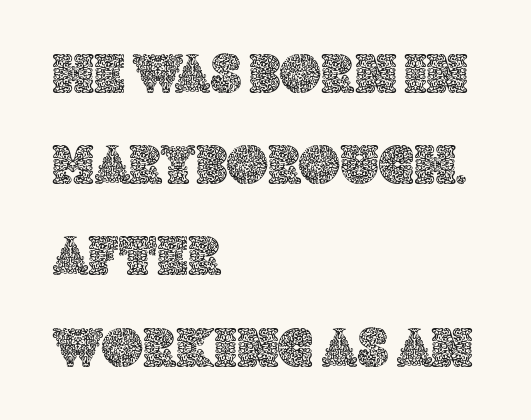
{"italic": "no", "width": "normal", "x_height": "large", "monospaced": "no", "underline": "no", "align": "left", "line_spacing": "normal", "line_spacing_ratio": 1.6, "letter_spacing": "normal", "letter_spacing_em": 0.0, "glyph_px": 57}
